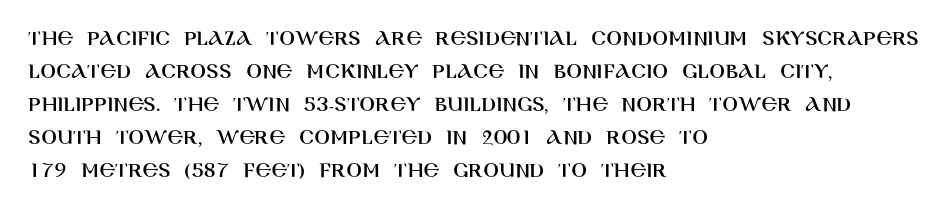
{"italic": "no", "underline": "no", "align": "left", "line_spacing": "normal", "line_spacing_ratio": 1.43, "letter_spacing": "normal", "letter_spacing_em": 0.0, "glyph_px": 23}
